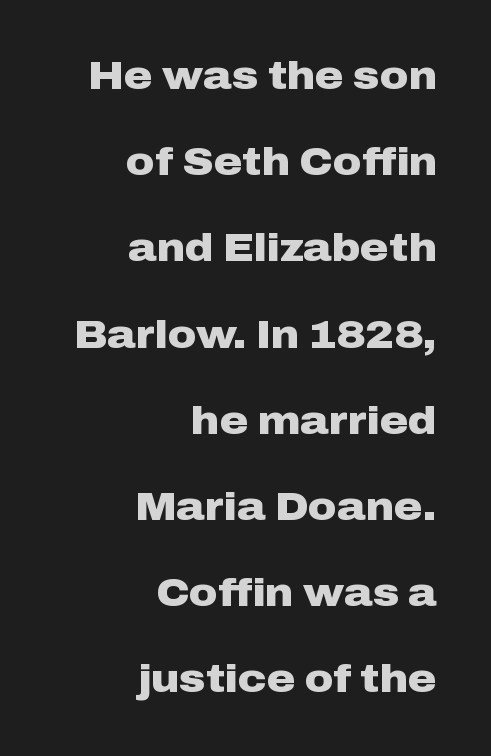
The image shows 39 px heavy, wide sans-serif type, upright; set right-aligned, loose line spacing (2.21x), normal letter spacing, not underlined; low stroke contrast and a medium x-height.
